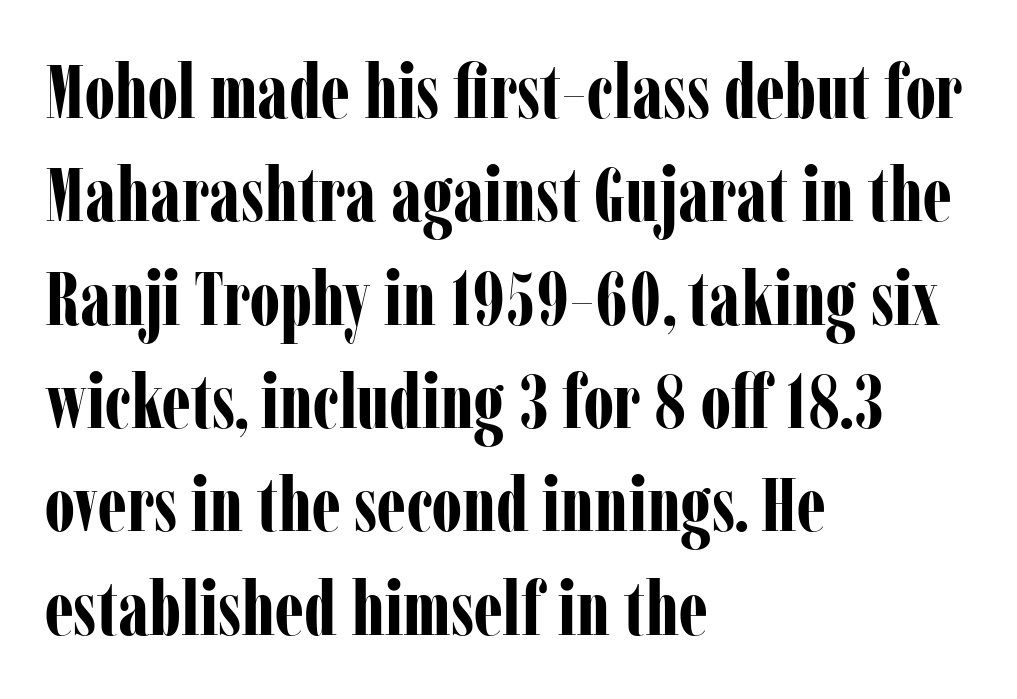
The image shows 76 px bold, condensed serif type, upright; set left-aligned, normal line spacing (1.36x), normal letter spacing, not underlined; low stroke contrast and a medium x-height.
